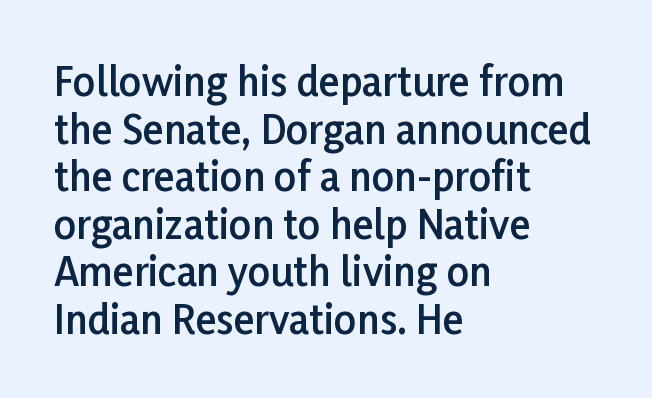
A somewhat darkened texture: the type is semibold rather than bold. The letters advance in unequal steps, a hallmark of proportional type. Notice how the passage keeps a crisp vertical edge on the left only. Students, note that the glyphs here touch the page at normal intervals. The font's upright variant was chosen for this text. Regarding serifs, this sample does without them.
